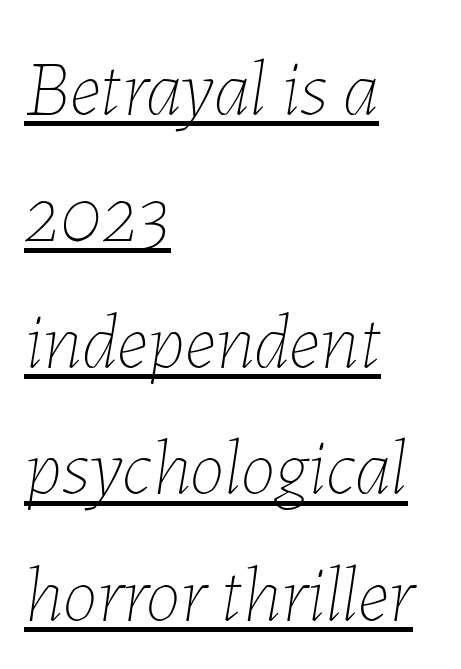
Q: Is the text bold? A: No.
Q: Is the text italic (slanted)? A: Yes, it leans right by about 7 degrees.
Q: Is the text underlined? A: Yes.
Q: How is the paragraph aligned? A: Left-aligned.
Q: Is the spacing between letters normal or unusually wide? A: Normal.
Q: Is the spacing between lines tight, normal or loose? A: Normal.
Q: Width (condensed, normal, or wide)? A: Normal.
Q: Stroke contrast? A: Low.
Q: x-height? A: Medium.
Q: Monospaced? A: No.
